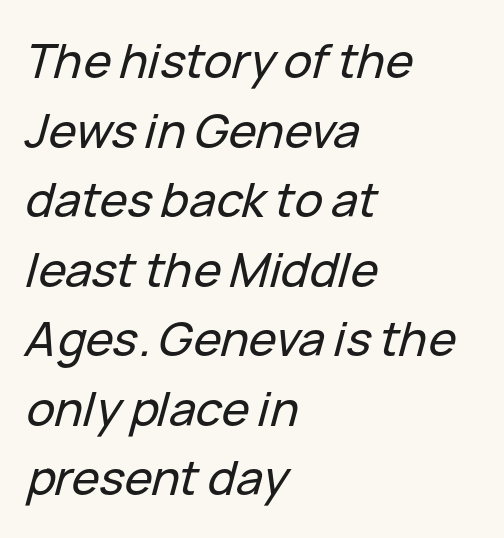
Q: Is the text italic (slanted)? A: Yes, it leans right by about 15 degrees.
Q: Is the text underlined? A: No.
Q: How is the paragraph aligned? A: Left-aligned.
Q: Is the spacing between letters normal or unusually wide? A: Normal.
Q: Is the spacing between lines tight, normal or loose? A: Normal.
Q: Width (condensed, normal, or wide)? A: Normal.
Q: Stroke contrast? A: Low.
Q: x-height? A: Medium.
Q: Monospaced? A: No.
